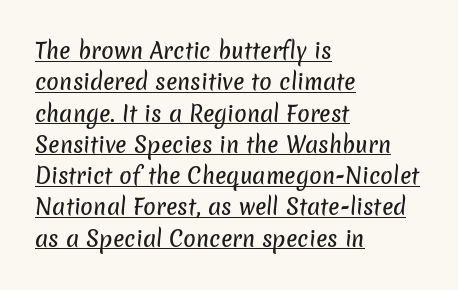
The letterforms sit shoulder to shoulder at normal distance. The designer left line spacing at the default. A rule runs beneath these lines of type. This sample is left-justified, so line endings fall wherever the words run out.
